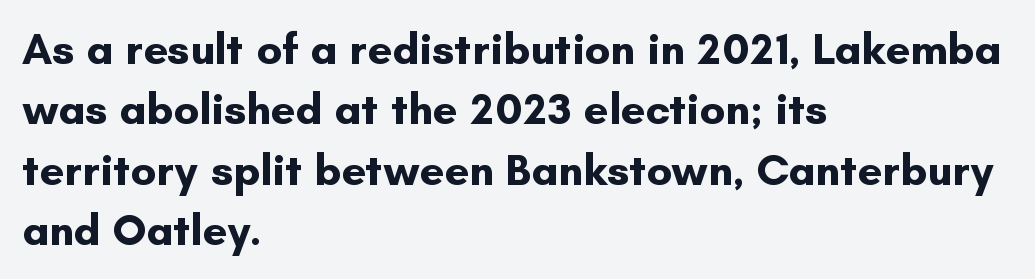
{"serif": "no", "italic": "no", "bold": "yes", "weight": "bold", "width": "normal", "stroke_contrast": "low", "x_height": "small", "monospaced": "no", "underline": "no", "align": "left", "line_spacing": "normal", "line_spacing_ratio": 1.37, "letter_spacing": "normal", "letter_spacing_em": 0.0, "glyph_px": 44}
